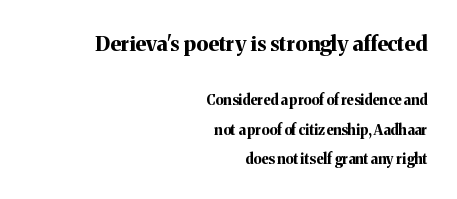
Q: Is the text bold? A: Yes.
Q: Is the text italic (slanted)? A: No, it is upright.
Q: Is the text underlined? A: No.
Q: How is the paragraph aligned? A: Right-aligned.
Q: Is the spacing between letters normal or unusually wide? A: Normal.
Q: Is the spacing between lines tight, normal or loose? A: Loose.
Q: Which block of text is set in a larger size, the first (top) or the second (bottom)? A: The first (top) one.
